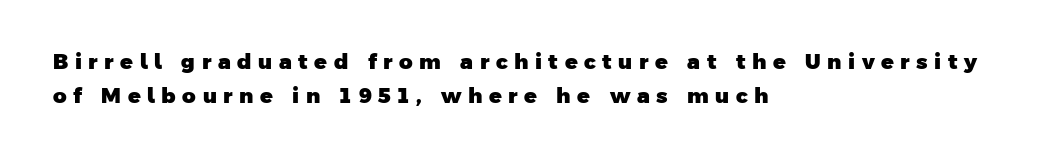
Q: Is the text bold? A: Yes.
Q: Is the text underlined? A: No.
Q: How is the paragraph aligned? A: Left-aligned.
Q: Is the spacing between letters normal or unusually wide? A: Unusually wide.
Q: Is the spacing between lines tight, normal or loose? A: Normal.
